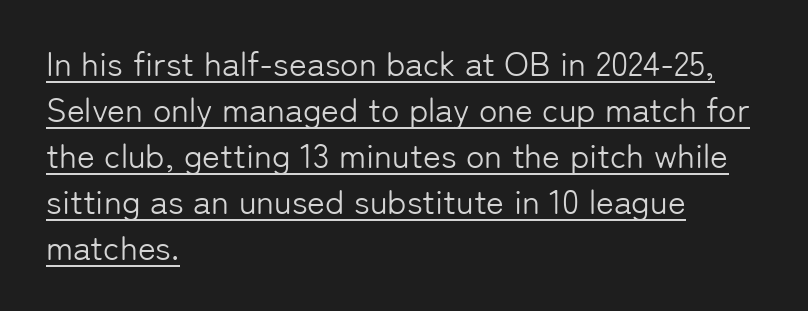
The image shows 34 px light sans-serif type, upright; set left-aligned, normal line spacing (1.35x), normal letter spacing, underlined; low stroke contrast and a medium x-height.
